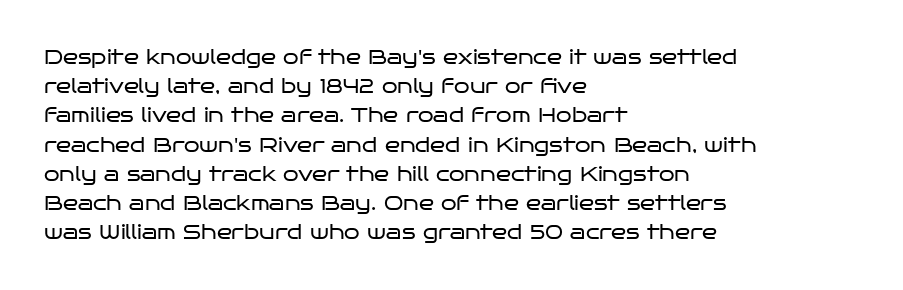
A normal amount of white space separates one row of letters from the next. The foot of each line stays bare and open. The ragged edge is on the right, which tells us the setting is flush left. This sample uses an upright cut, with every glyph sitting square on the baseline. No chunkiness to these letters — they're not bold. Does extra space separate the letters? No, they use regular spacing.
